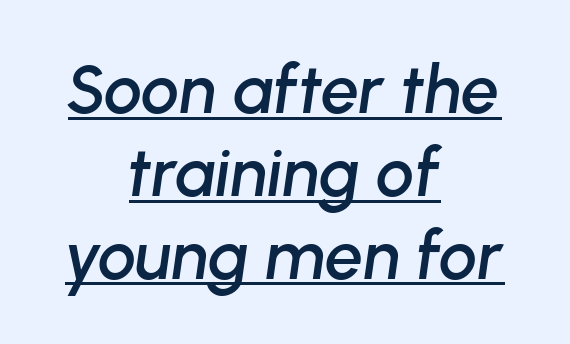
The typesetter has applied underlining to the passage shown. The passage shown is typed in a proportional face where columns would drift. Designer's note — italics engaged. How are the letters spaced? Ordinarily, with no added tracking.
